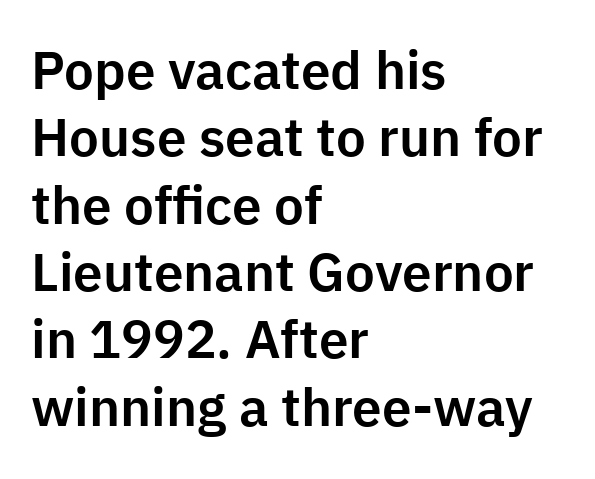
{"serif": "no", "italic": "no", "width": "normal", "stroke_contrast": "low", "x_height": "medium", "monospaced": "no", "underline": "no", "align": "left", "line_spacing": "normal", "line_spacing_ratio": 1.27, "letter_spacing": "normal", "letter_spacing_em": 0.0, "glyph_px": 53}
